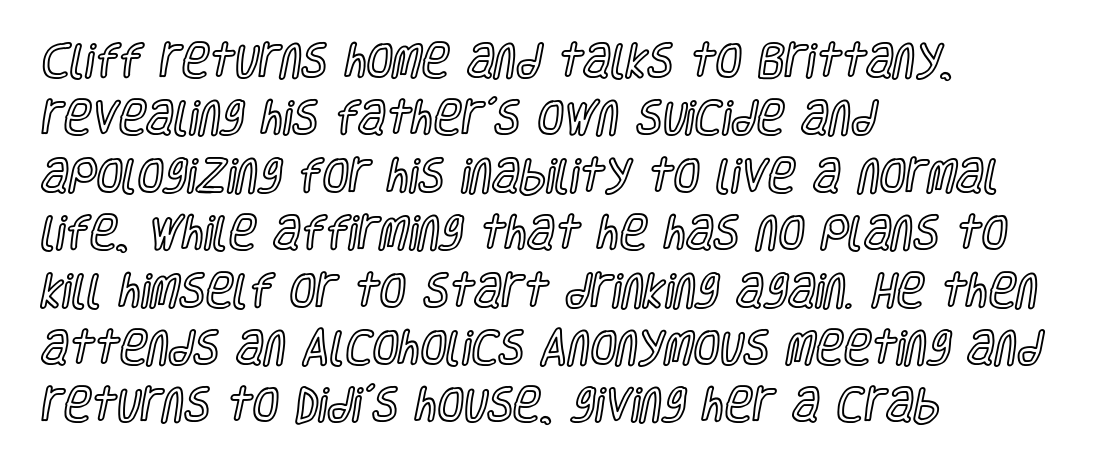
Looks like regular typesetting: each glyph gets only the width it needs. Successive baselines arrive at the customary interval. The face used here is rendered with its standard letterfit. Horizontally, the lines are justified to the leading edge only. Quick note: underline off.
